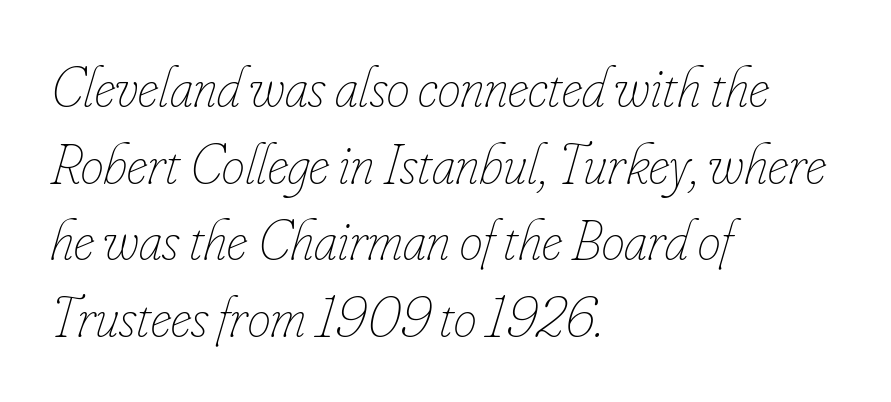
The words here are not underlined. Compared with typical paragraphs, the rows here are spaced about the same. How are the letters spaced? Ordinarily, with no added tracking. These lines were composed using italics. These lines are rendered in a variable-pitch font. The characters are drawn with everyday or finer stroke widths.
